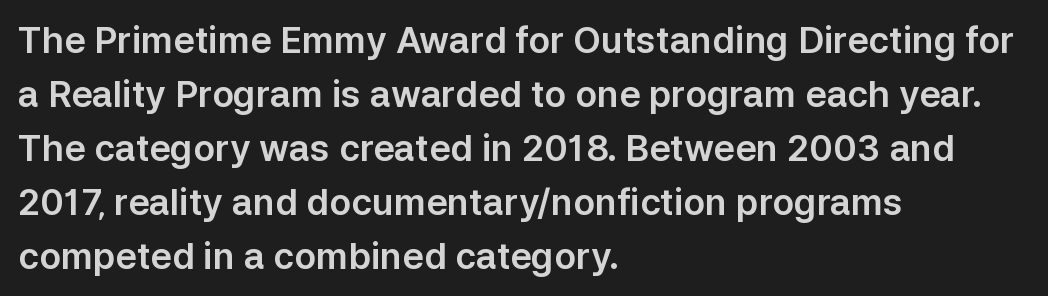
Spacing verdict: proportional, widths tailored to each character. Letterform terminals end flat and unadorned throughout the passage. Is there much room between lines? A standard amount, neither cramped nor airy. The text block is weighted toward the left margin, trailing off unevenly rightward. The specimen omits any rule beneath the text block's lines.
